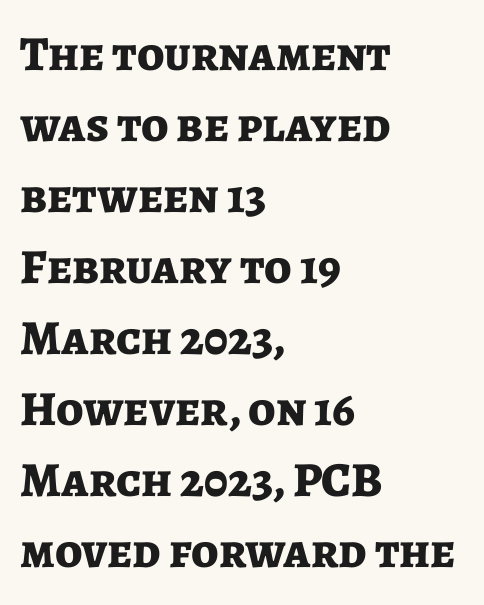
The image shows 49 px bold sans-serif type, upright; set left-aligned, normal line spacing (1.45x), normal letter spacing, not underlined; low stroke contrast and a medium x-height.
